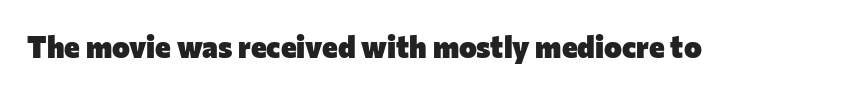
A typesetter would call this proportional, since set widths differ per character. Rule under the text: the space is simply empty. Nope, no serifs anywhere on these letters. Does the lettering tilt? It doesn't — this is upright. Spacing between characters is what you'd get straight out of the box. Emphasis by weight is at full strength: bold.
